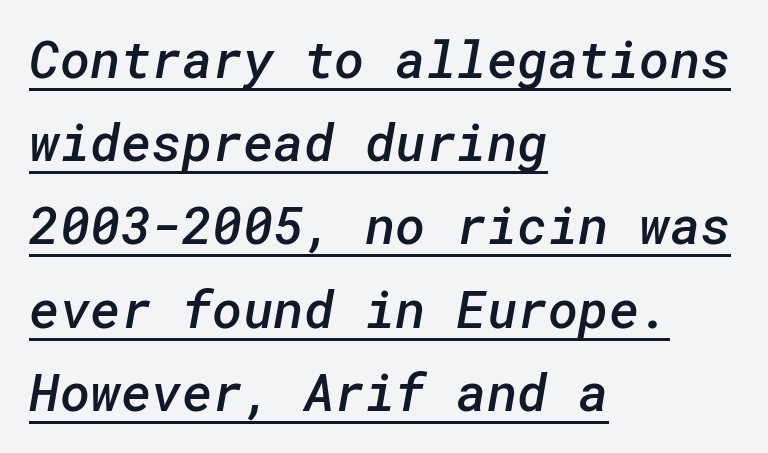
The face used here appears with an underline applied. One-word summary of the alignment: left. Look at the stroke-to-counter ratio: somewhat heavy, a semibold. Caption: standard tracking, unaltered. How would I describe the line gaps? Plain and ordinary. Regarding serifs, this sample does without them.
